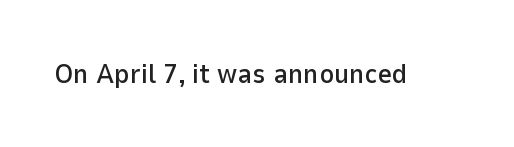
Tracking here is standard; glyphs follow each other at the usual distance. You can tell it's not italic because the verticals are truly vertical. Typographically, this falls in the sans-serif category. The letters advance in unequal steps, a hallmark of proportional type. No word sits above an underline.
